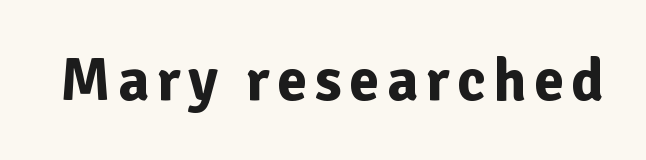
{"serif": "no", "italic": "no", "bold": "yes", "weight": "bold", "width": "normal", "stroke_contrast": "low", "x_height": "medium", "monospaced": "no", "underline": "no", "glyph_px": 61}
